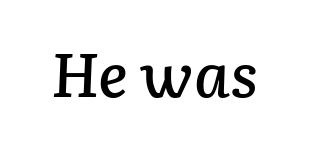
Q: Is the text italic (slanted)? A: Yes, it leans right by about 2 degrees.
Q: Is the text underlined? A: No.
Q: Is the spacing between letters normal or unusually wide? A: Normal.
Q: Width (condensed, normal, or wide)? A: Normal.
Q: Stroke contrast? A: Low.
Q: x-height? A: Medium.
Q: Monospaced? A: No.
